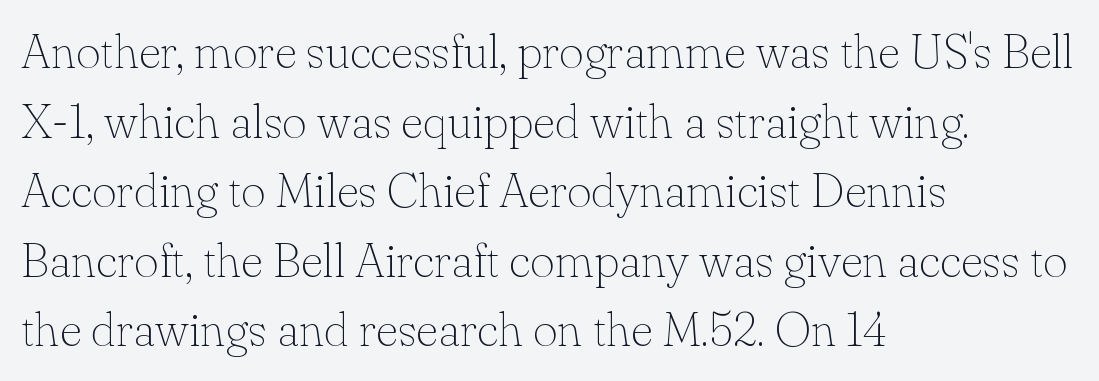
Q: Is the text bold? A: No.
Q: Is the text italic (slanted)? A: No, it is upright.
Q: Is the typeface a serif or a sans-serif typeface? A: Serif.
Q: Is the text underlined? A: No.
Q: How is the paragraph aligned? A: Left-aligned.
Q: Is the spacing between letters normal or unusually wide? A: Normal.
Q: Is the spacing between lines tight, normal or loose? A: Normal.
Q: Width (condensed, normal, or wide)? A: Normal.
Q: Stroke contrast? A: Low.
Q: x-height? A: Small.
Q: Monospaced? A: No.
